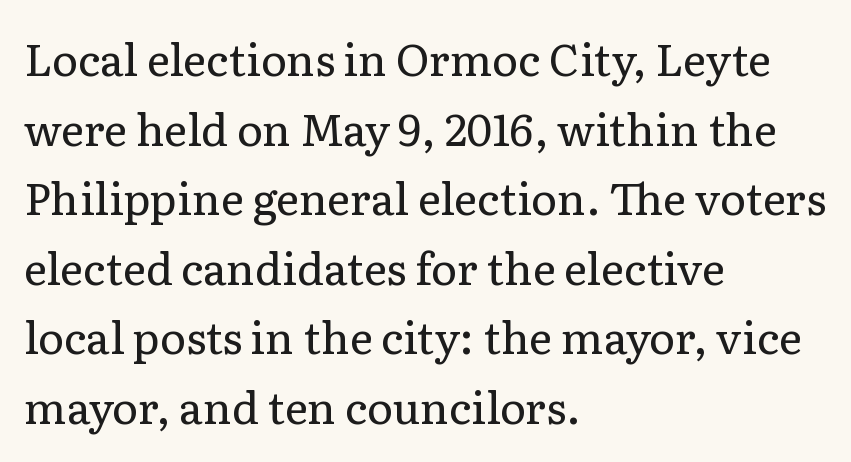
The image shows 44 px regular-weight serif type, upright; set left-aligned, normal line spacing (1.58x), normal letter spacing, not underlined; low stroke contrast and a medium x-height.
